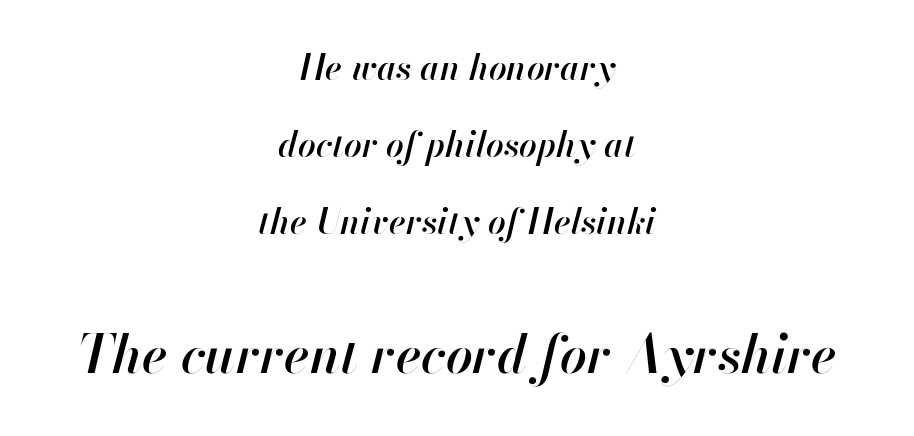
The image shows 53 px semibold type, italic (leaning right); set centered, loose line spacing (2.2x), normal letter spacing, not underlined; the second (bottom) block is 1.51x larger; high stroke contrast and a small x-height.
